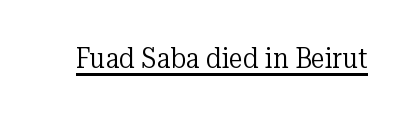
The image shows 28 px regular-weight serif type, upright; set normal letter spacing, underlined; low stroke contrast and a medium x-height.
